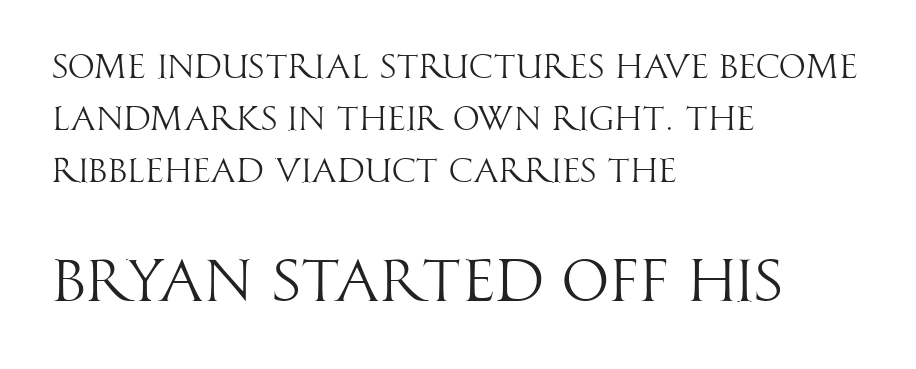
The image shows 60 px light, condensed sans-serif type, upright; set left-aligned, normal line spacing (1.53x), normal letter spacing, not underlined; the second (bottom) block is 1.76x larger; high stroke contrast and a large x-height.
